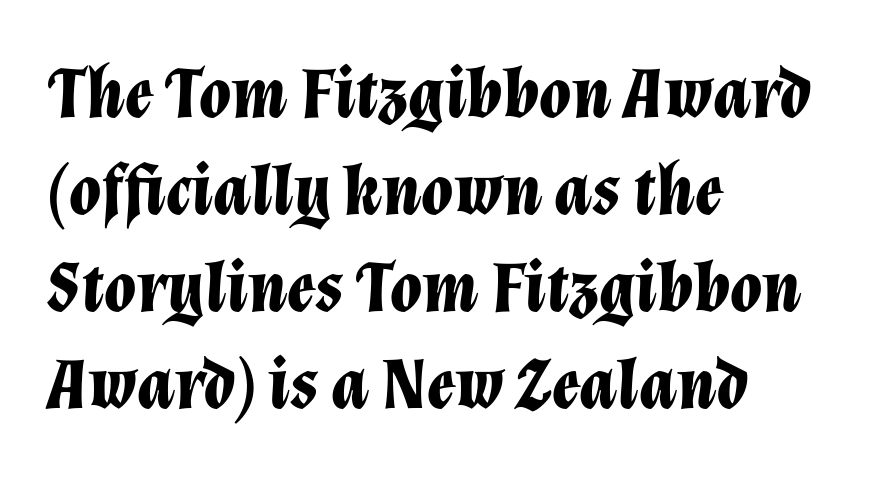
You could not count columns in this text — the font is proportionally spaced. Caption: multi-line text, flush left, ragged right. The type is set solid horizontally, with unmodified tracking. Regarding leading, the lines here are spaced in the standard way. A typesetter would mark this as italic. The area under the type is left untouched.
